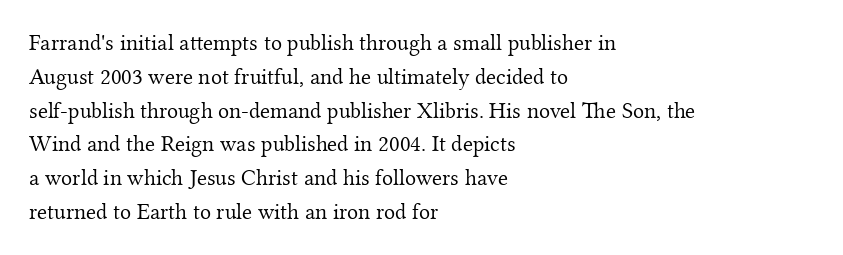
Just letters on the line, the space beneath them empty. Evenly set lines give the paragraph a standard silhouette. Heft: none added — not bold. Notice how the passage keeps a crisp vertical edge on the left only. No extra tracking has been applied to these lines. A roman cut, with each character standing at attention.
